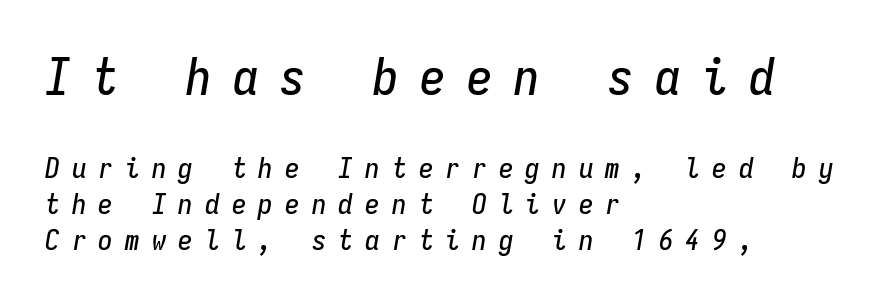
Q: Is the text italic (slanted)? A: Yes, it leans right by about 9 degrees.
Q: Is the text underlined? A: No.
Q: How is the paragraph aligned? A: Left-aligned.
Q: Is the spacing between letters normal or unusually wide? A: Unusually wide.
Q: Is the spacing between lines tight, normal or loose? A: Normal.
Q: Which block of text is set in a larger size, the first (top) or the second (bottom)? A: The first (top) one.
Q: Width (condensed, normal, or wide)? A: Condensed.
Q: Stroke contrast? A: Low.
Q: x-height? A: Medium.
Q: Monospaced? A: Yes.
